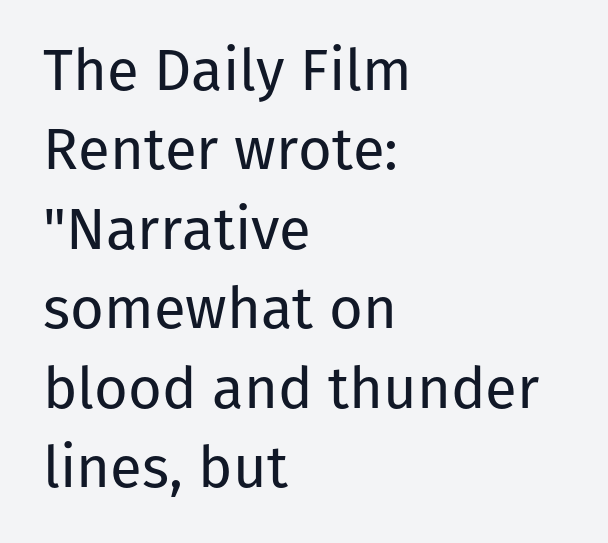
The image shows 58 px regular-weight sans-serif type, upright; set left-aligned, normal line spacing (1.37x), normal letter spacing, not underlined; low stroke contrast and a medium x-height.
